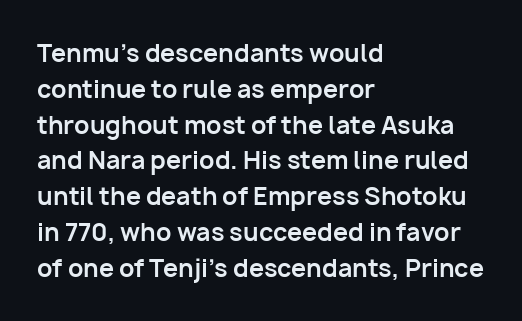
{"italic": "no", "bold": "yes", "underline": "no", "align": "left", "line_spacing": "normal", "line_spacing_ratio": 1.49, "letter_spacing": "normal", "letter_spacing_em": 0.0, "glyph_px": 24}
